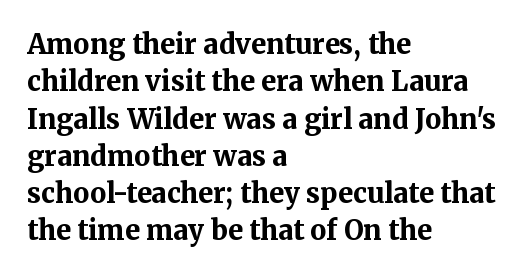
{"italic": "no", "bold": "yes", "underline": "no", "align": "left", "line_spacing": "normal", "line_spacing_ratio": 1.38, "letter_spacing": "normal", "letter_spacing_em": 0.0, "glyph_px": 27}
